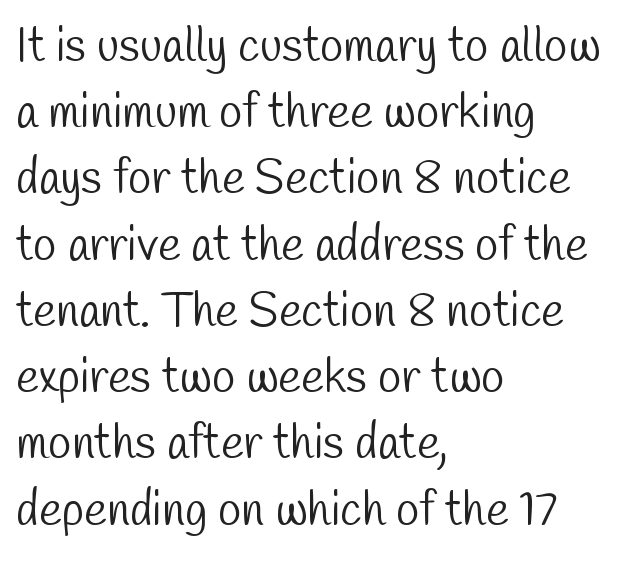
Q: Is the text bold? A: No.
Q: Is the typeface a serif or a sans-serif typeface? A: Sans-serif.
Q: Is the text underlined? A: No.
Q: How is the paragraph aligned? A: Left-aligned.
Q: Is the spacing between letters normal or unusually wide? A: Normal.
Q: Is the spacing between lines tight, normal or loose? A: Normal.
Q: Width (condensed, normal, or wide)? A: Condensed.
Q: Stroke contrast? A: Low.
Q: x-height? A: Medium.
Q: Monospaced? A: No.
